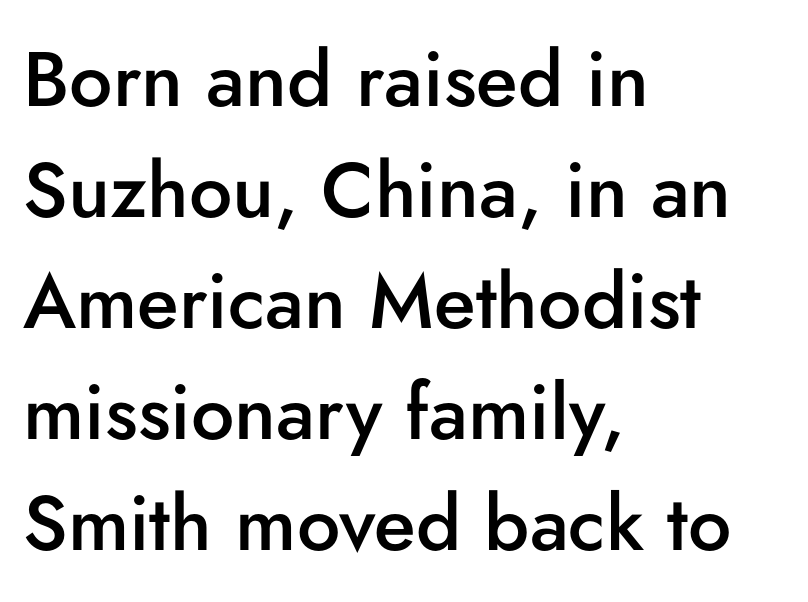
The space directly below the letters is spotless. Compared with an ordinary text face, these strokes are moderately heavier — a semibold. The line-height multiplier appears to be the usual default. Character widths vary here, with narrow letters taking less room than wide ones. This is the regular roman posture of the typeface. One-word summary of the alignment: left.
